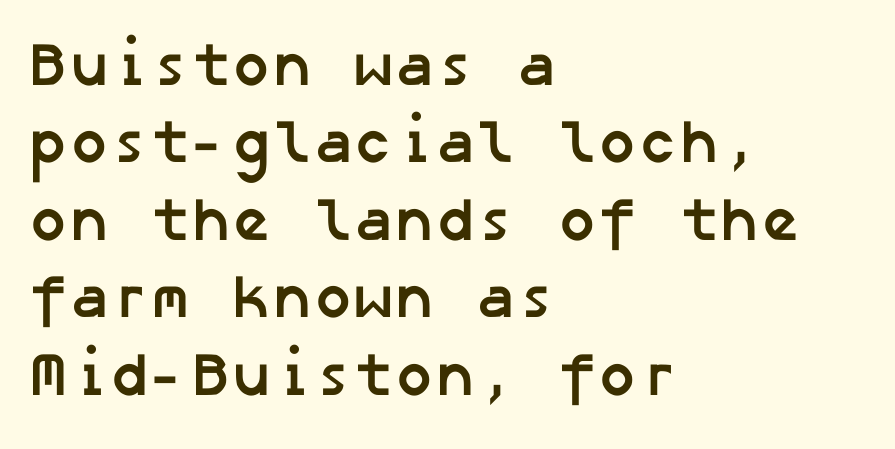
The image shows 61 px semibold sans-serif type; set left-aligned, normal line spacing (1.27x), normal letter spacing, not underlined; low stroke contrast and a medium x-height.
